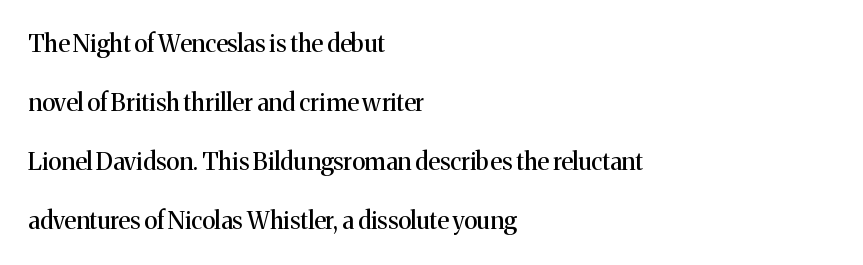
Q: Is the text italic (slanted)? A: No, it is upright.
Q: Is the text underlined? A: No.
Q: How is the paragraph aligned? A: Left-aligned.
Q: Is the spacing between letters normal or unusually wide? A: Normal.
Q: Is the spacing between lines tight, normal or loose? A: Loose.
